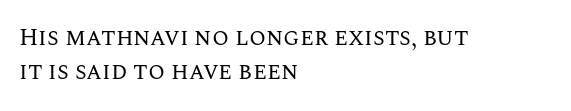
Q: Is the text bold? A: No.
Q: Is the text italic (slanted)? A: No, it is upright.
Q: Is the text underlined? A: No.
Q: How is the paragraph aligned? A: Left-aligned.
Q: Is the spacing between letters normal or unusually wide? A: Normal.
Q: Is the spacing between lines tight, normal or loose? A: Normal.
